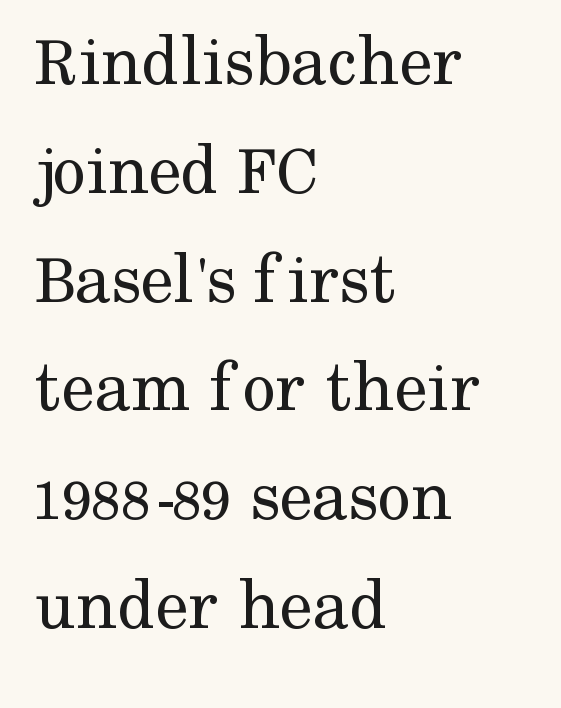
Think of a printed novel: that variable character pitch is what you see here. The font family rendered here belongs to the serif group. The typesetter chose a ragged-right arrangement here. The foot of each line stays bare and open. Successive baselines arrive at the customary interval.
